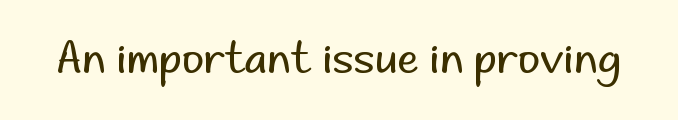
Q: Is the text bold? A: No.
Q: Is the text italic (slanted)? A: No, it is upright.
Q: Is the typeface a serif or a sans-serif typeface? A: Sans-serif.
Q: Is the text underlined? A: No.
Q: Is the spacing between letters normal or unusually wide? A: Normal.
Q: Width (condensed, normal, or wide)? A: Normal.
Q: Stroke contrast? A: Low.
Q: x-height? A: Small.
Q: Monospaced? A: No.
